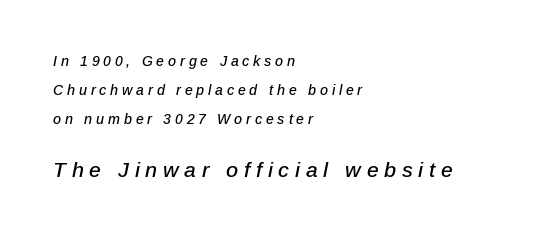
{"italic": "yes", "lean": "right", "slant_degrees": 12, "underline": "no", "align": "left", "line_spacing": "loose", "line_spacing_ratio": 2.08, "letter_spacing": "wide", "letter_spacing_em": 0.27, "larger_block": "second", "size_ratio": 1.5, "glyph_px": 21}
